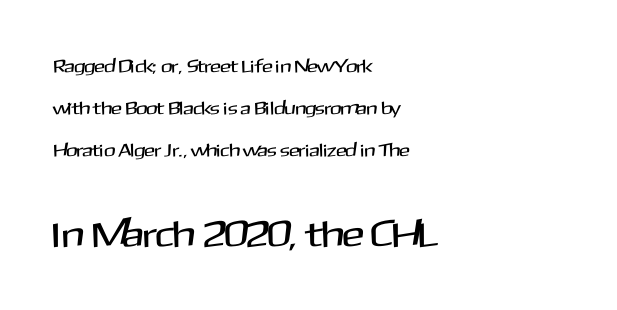
The image shows 37 px sans-serif type, upright; set left-aligned, loose line spacing (2.34x), normal letter spacing, not underlined; the second (bottom) block is 2.06x larger; medium stroke contrast and a medium x-height.
